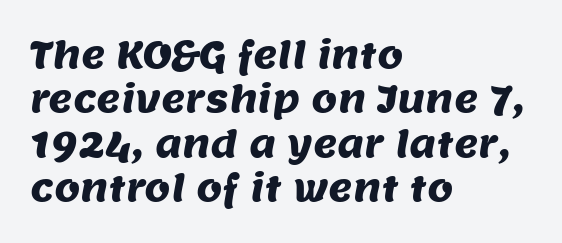
Q: Is the typeface a serif or a sans-serif typeface? A: Sans-serif.
Q: Is the text underlined? A: No.
Q: How is the paragraph aligned? A: Left-aligned.
Q: Is the spacing between letters normal or unusually wide? A: Normal.
Q: Width (condensed, normal, or wide)? A: Normal.
Q: Stroke contrast? A: Medium.
Q: x-height? A: Large.
Q: Monospaced? A: No.
